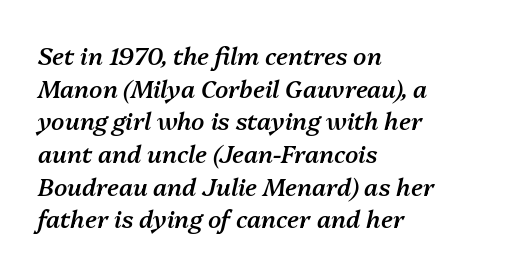
Q: Is the text bold? A: Semi-bold.
Q: Is the text italic (slanted)? A: Yes, it leans right by about 13 degrees.
Q: Is the text underlined? A: No.
Q: How is the paragraph aligned? A: Left-aligned.
Q: Is the spacing between letters normal or unusually wide? A: Normal.
Q: Is the spacing between lines tight, normal or loose? A: Normal.
